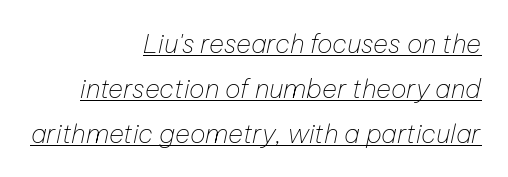
{"italic": "yes", "lean": "right", "slant_degrees": 12, "bold": "no", "underline": "yes", "align": "right", "line_spacing_ratio": 1.73, "letter_spacing": "normal", "letter_spacing_em": 0.0, "glyph_px": 26}
